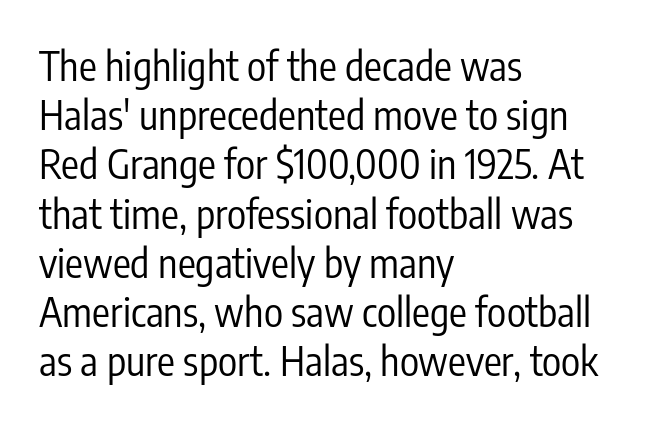
Q: Is the text bold? A: No.
Q: Is the text italic (slanted)? A: No, it is upright.
Q: Is the typeface a serif or a sans-serif typeface? A: Sans-serif.
Q: Is the text underlined? A: No.
Q: How is the paragraph aligned? A: Left-aligned.
Q: Is the spacing between letters normal or unusually wide? A: Normal.
Q: Width (condensed, normal, or wide)? A: Condensed.
Q: Stroke contrast? A: Low.
Q: x-height? A: Medium.
Q: Monospaced? A: No.
